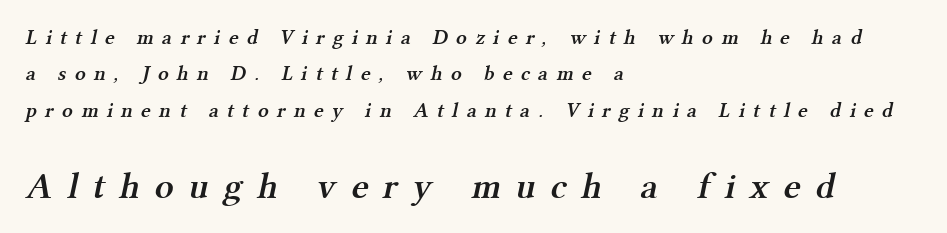
Q: Is the text bold? A: Semi-bold.
Q: Is the typeface a serif or a sans-serif typeface? A: Serif.
Q: Is the text underlined? A: No.
Q: How is the paragraph aligned? A: Left-aligned.
Q: Is the spacing between letters normal or unusually wide? A: Unusually wide.
Q: Which block of text is set in a larger size, the first (top) or the second (bottom)? A: The second (bottom) one.
Q: Width (condensed, normal, or wide)? A: Normal.
Q: Stroke contrast? A: Medium.
Q: x-height? A: Medium.
Q: Monospaced? A: No.
